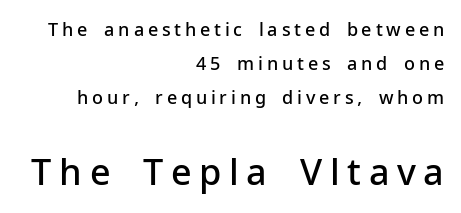
Rule under the text: the space is simply empty. The face used here is proportionally spaced, like ordinary book or web type. The passage shown is typeset with a sans-serif family. The horizontal fit of the characters is loose and conspicuously gappy. Line endings align vertically; line beginnings do not. Italic? Not at all — the glyphs are vertical.
